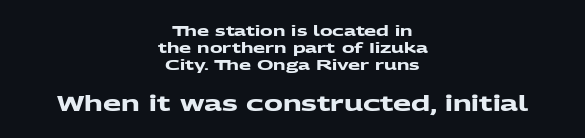
Students, note that the glyphs here touch the page at normal intervals. Reading down the block, each line starts at a different indent, mirrored at its end. Plenty of ink on the page — the face is bold. Descenders hang freely into open space.
